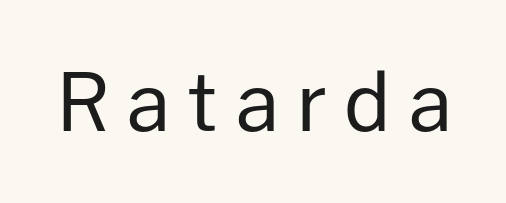
Vertical stems look standard width or narrower in stroke. Here the designer chose a conventional face with non-uniform glyph widths. The foot of each line stays bare and open. Nope, not italic — everything's standing straight. The typeface chosen for these lines omits serifs. Caption: expanded tracking, letters set apart.
